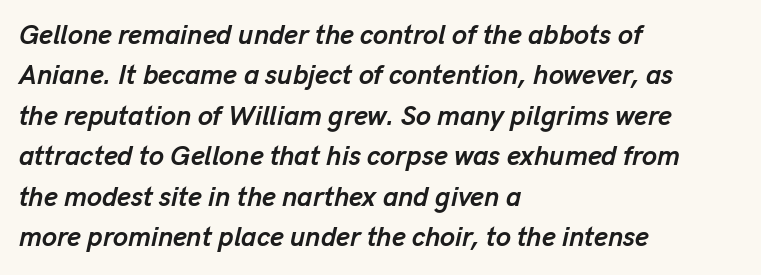
Q: Is the text bold? A: Yes.
Q: Is the text italic (slanted)? A: Yes, it leans right by about 13 degrees.
Q: Is the text underlined? A: No.
Q: How is the paragraph aligned? A: Left-aligned.
Q: Is the spacing between letters normal or unusually wide? A: Normal.
Q: Is the spacing between lines tight, normal or loose? A: Normal.
